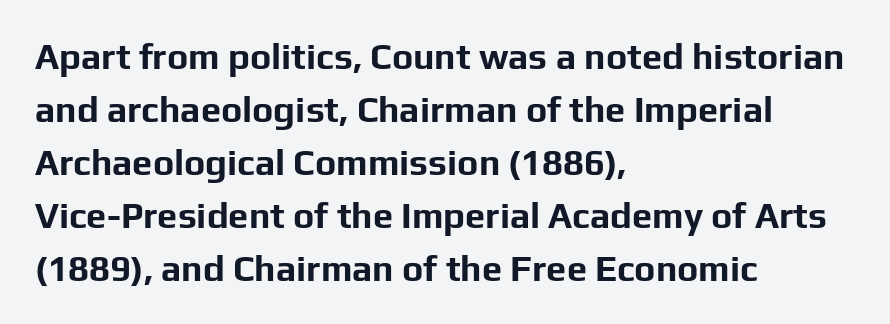
Q: Is the text bold? A: Yes.
Q: Is the text italic (slanted)? A: No, it is upright.
Q: Is the typeface a serif or a sans-serif typeface? A: Sans-serif.
Q: Is the text underlined? A: No.
Q: How is the paragraph aligned? A: Left-aligned.
Q: Is the spacing between letters normal or unusually wide? A: Normal.
Q: Is the spacing between lines tight, normal or loose? A: Normal.
Q: Width (condensed, normal, or wide)? A: Normal.
Q: Stroke contrast? A: Low.
Q: x-height? A: Medium.
Q: Monospaced? A: No.
